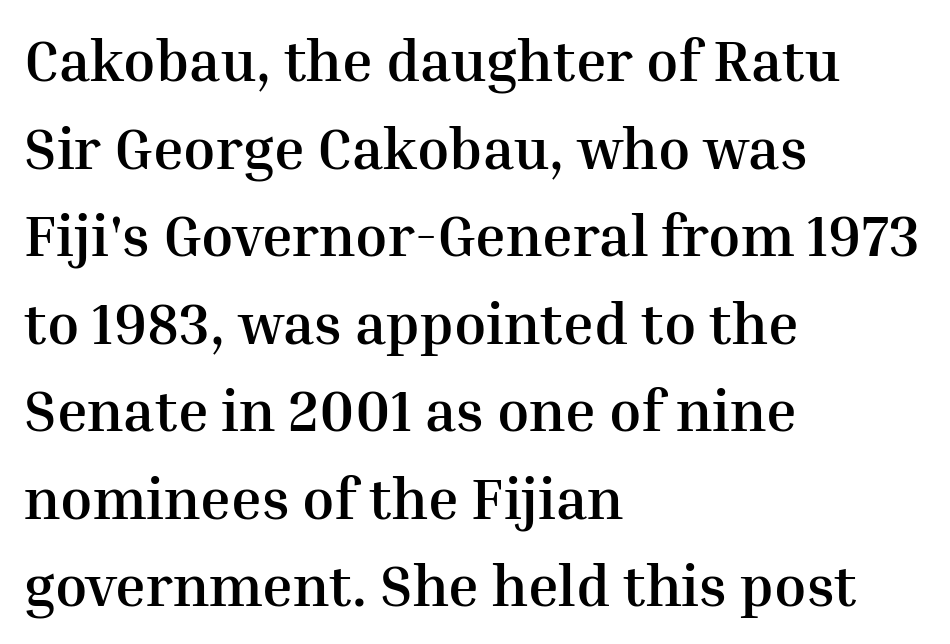
{"serif": "yes", "italic": "no", "bold": "yes", "weight": "semibold", "width": "normal", "stroke_contrast": "medium", "x_height": "medium", "monospaced": "no", "underline": "no", "align": "left", "line_spacing": "normal", "line_spacing_ratio": 1.51, "letter_spacing": "normal", "letter_spacing_em": 0.0, "glyph_px": 58}
